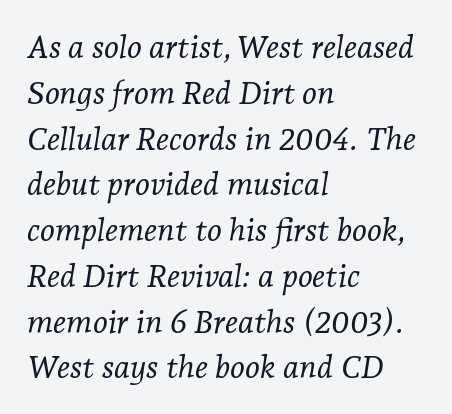
The image shows 32 px light serif type, italic (leaning right); set left-aligned, normal line spacing (1.43x), normal letter spacing, not underlined; low stroke contrast and a medium x-height.
